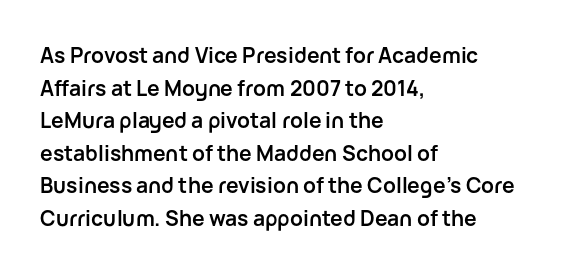
{"italic": "no", "bold": "yes", "underline": "no", "align": "left", "line_spacing": "normal", "line_spacing_ratio": 1.55, "letter_spacing": "normal", "letter_spacing_em": 0.0, "glyph_px": 21}
